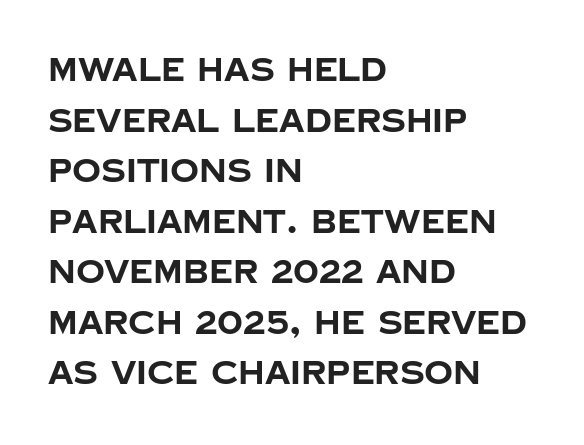
Which margin do the lines hug? The left one — the right edge is uneven. The typesetting leans heavy: a genuine bold. The rendering keeps characters at their native spacing. Unlike a traditional serif, this face leaves its strokes unadorned. Here the designer chose a conventional face with non-uniform glyph widths. Check the space under the baseline: it is left empty.
